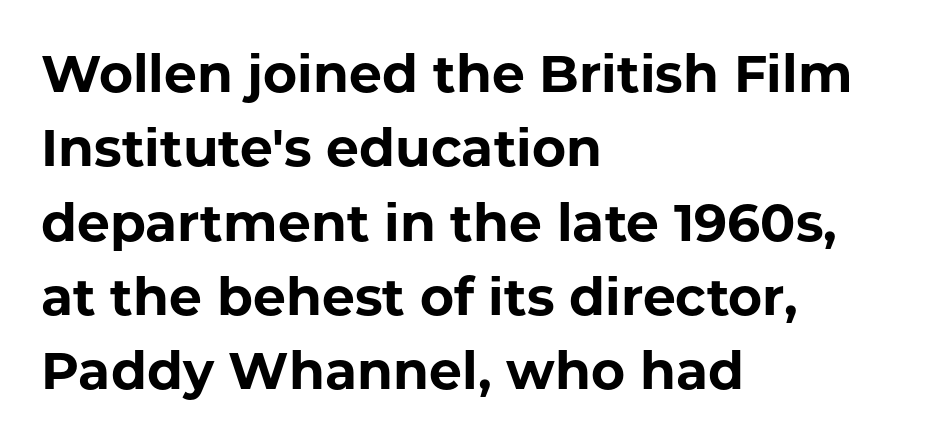
The image shows 52 px bold sans-serif type, upright; set left-aligned, normal line spacing (1.43x), normal letter spacing, not underlined; low stroke contrast and a medium x-height.
